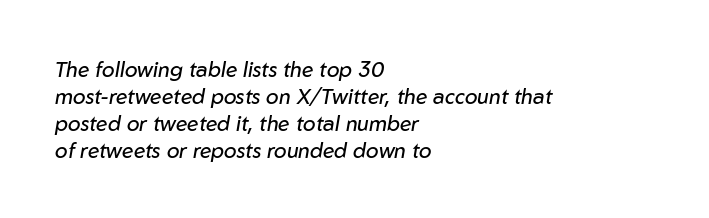
The type is set solid horizontally, with unmodified tracking. This reads as an unemphasized weight, regular at the heaviest. Does the leading feel generous? No, just average. The paragraph shown leans on its left margin. Decoration check: the copy has no underline.
